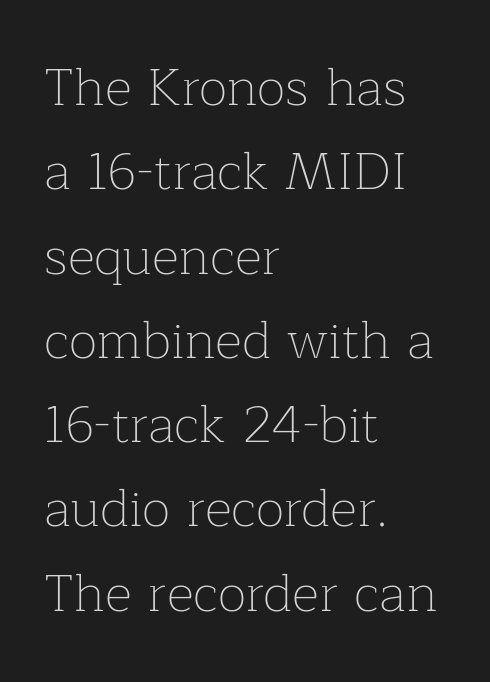
Vertically, the passage feels balanced, rows spaced as you'd expect. No extra ink here — the face is not bold. Short note: letters normally spaced. The letters advance in unequal steps, a hallmark of proportional type. Reading down the block, your eye returns to a fixed left position each line.
